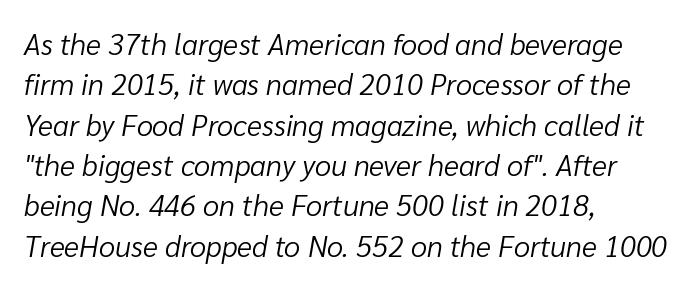
The image shows 29 px light type, italic (leaning right); set left-aligned, normal line spacing (1.39x), normal letter spacing, not underlined; low stroke contrast and a medium x-height.
